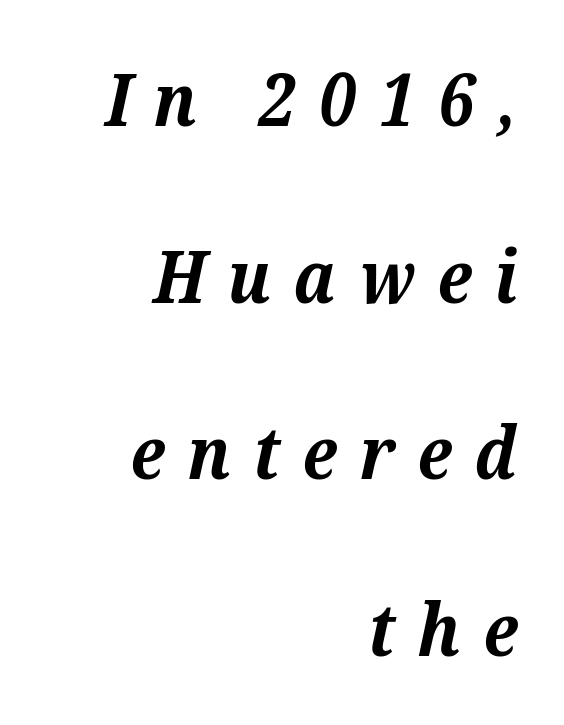
Q: Is the text bold? A: Yes.
Q: Is the text italic (slanted)? A: Yes, it leans right by about 12 degrees.
Q: Is the typeface a serif or a sans-serif typeface? A: Serif.
Q: Is the text underlined? A: No.
Q: How is the paragraph aligned? A: Right-aligned.
Q: Is the spacing between letters normal or unusually wide? A: Unusually wide.
Q: Is the spacing between lines tight, normal or loose? A: Loose.
Q: Width (condensed, normal, or wide)? A: Normal.
Q: Stroke contrast? A: Medium.
Q: x-height? A: Medium.
Q: Monospaced? A: No.
